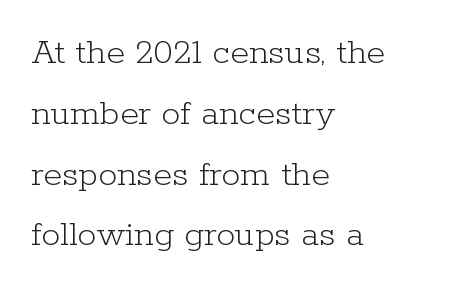
{"serif": "yes", "italic": "no", "bold": "no", "weight": "light", "width": "normal", "stroke_contrast": "low", "x_height": "medium", "monospaced": "no", "underline": "no", "align": "left", "line_spacing": "normal", "line_spacing_ratio": 1.6, "letter_spacing": "normal", "letter_spacing_em": 0.0, "glyph_px": 38}
